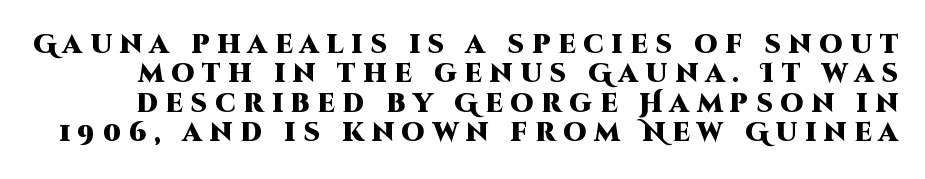
The image shows 26 px bold type, upright; set tight line spacing (1.13x), unusually wide letter spacing (+0.3 em), not underlined.
